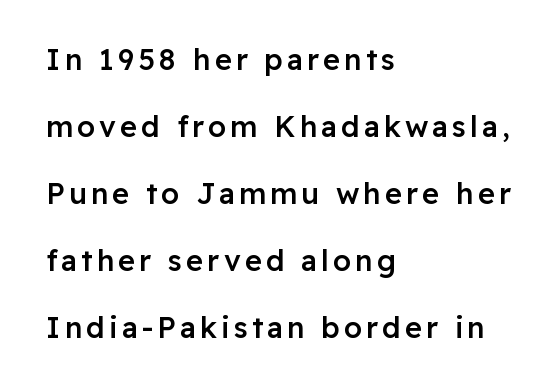
The image shows 29 px semibold sans-serif type, upright; set left-aligned, loose line spacing (2.31x), not underlined; low stroke contrast and a medium x-height.
